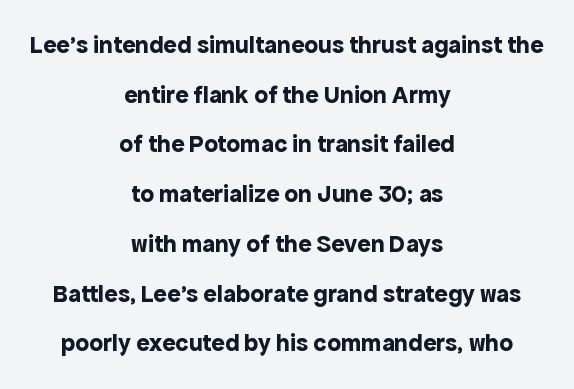
The image shows 25 px bold type, upright; set centered, loose line spacing (1.99x), normal letter spacing, not underlined.
